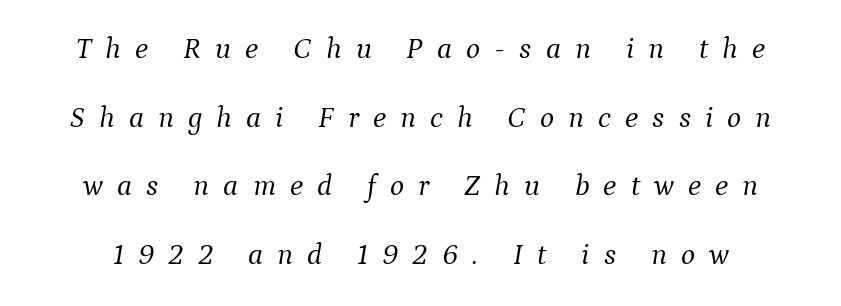
{"serif": "yes", "italic": "yes", "lean": "right", "slant_degrees": 9, "bold": "no", "weight": "light", "width": "normal", "stroke_contrast": "medium", "x_height": "medium", "monospaced": "no", "underline": "no", "line_spacing": "loose", "line_spacing_ratio": 2.29, "letter_spacing": "wide", "letter_spacing_em": 0.47, "glyph_px": 30}
